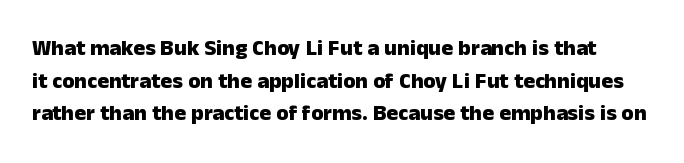
Q: Is the text bold? A: Yes.
Q: Is the text italic (slanted)? A: No, it is upright.
Q: Is the text underlined? A: No.
Q: Is the spacing between letters normal or unusually wide? A: Normal.
Q: Is the spacing between lines tight, normal or loose? A: Normal.
